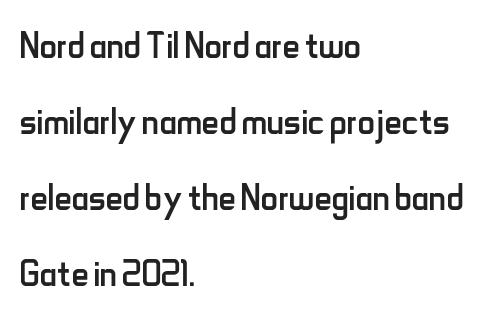
{"serif": "no", "italic": "no", "bold": "no", "weight": "regular", "width": "condensed", "stroke_contrast": "low", "x_height": "small", "monospaced": "no", "underline": "no", "align": "left", "line_spacing": "normal", "line_spacing_ratio": 1.58, "letter_spacing": "normal", "letter_spacing_em": 0.0, "glyph_px": 48}
